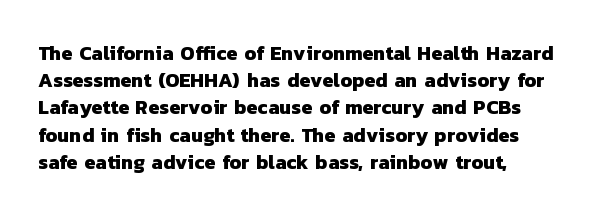
Q: Is the text bold? A: Yes.
Q: Is the text underlined? A: No.
Q: Is the spacing between letters normal or unusually wide? A: Normal.
Q: Is the spacing between lines tight, normal or loose? A: Normal.
